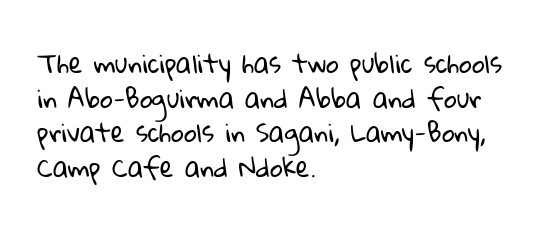
These lines keep a tight, regular rhythm from letter to letter. Quick note: underline off. This sample is left-justified, so line endings fall wherever the words run out. The cut favours lightness, reaching ordinary text weight at its darkest. Leading matches the norm, producing a regular column.
